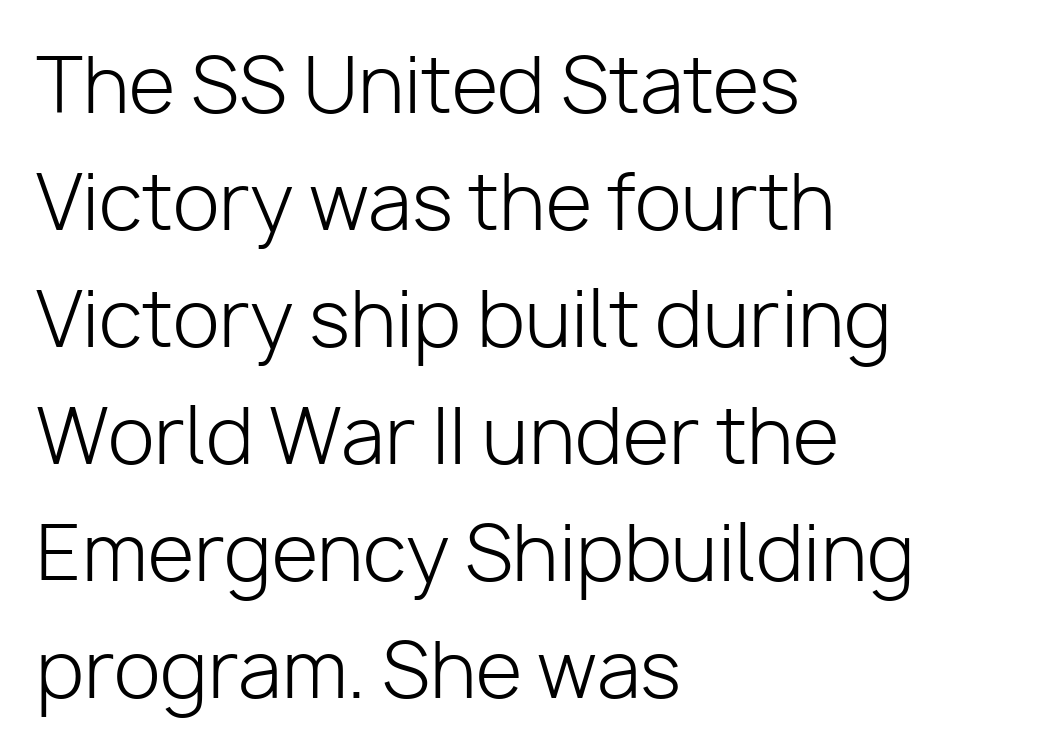
The image shows 76 px light sans-serif type, upright; set left-aligned, normal line spacing (1.54x), normal letter spacing, not underlined; low stroke contrast and a medium x-height.
